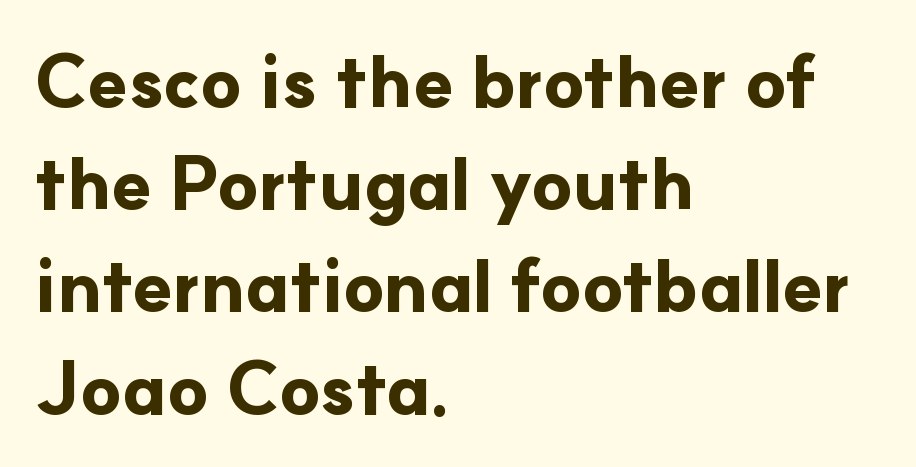
{"serif": "no", "italic": "no", "bold": "yes", "weight": "bold", "width": "normal", "stroke_contrast": "low", "x_height": "small", "monospaced": "no", "underline": "no", "align": "left", "line_spacing": "normal", "line_spacing_ratio": 1.4, "letter_spacing": "normal", "letter_spacing_em": 0.0, "glyph_px": 73}
